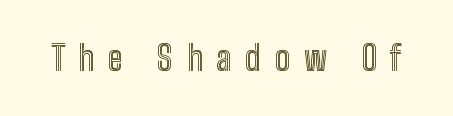
Do the characters align in a grid? No, the font is proportional. The lettering holds an erect, upright posture throughout. Only glyphs here, with clear space below each row. Compared with typical body copy, the letter spacing here is much looser.
